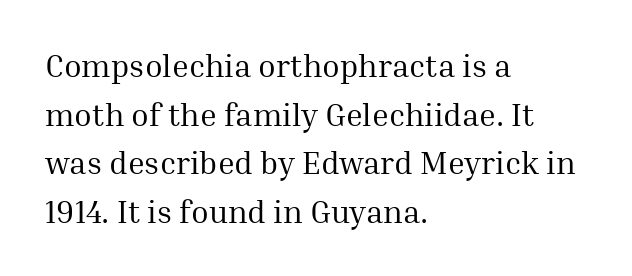
{"serif": "yes", "italic": "no", "bold": "no", "weight": "regular", "width": "normal", "stroke_contrast": "medium", "x_height": "medium", "monospaced": "no", "underline": "no", "align": "left", "line_spacing": "normal", "line_spacing_ratio": 1.52, "letter_spacing": "normal", "letter_spacing_em": 0.0, "glyph_px": 32}
